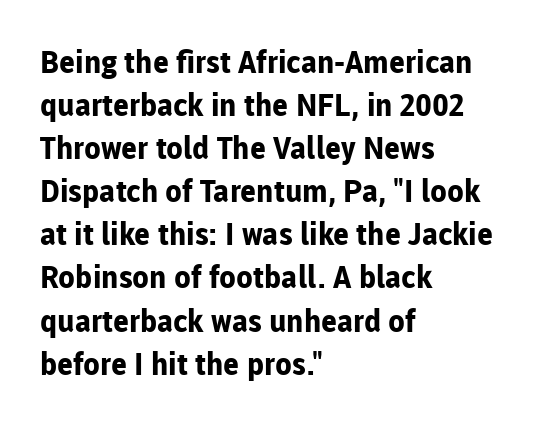
In terms of letterspacing, this is plain default setting. The rendering uses natural spacing where letterforms have individual widths. This sample uses a sans-serif face. No word sits above an underline. This is the regular roman posture of the typeface. All the whitespace from short lines collects on the right.
